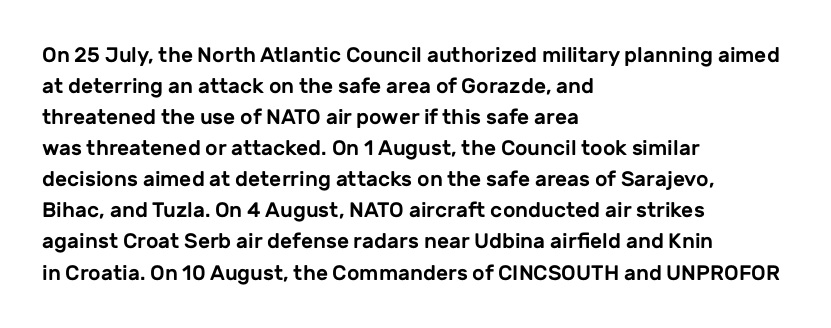
Does the copy run flush right? No — it runs flush left. The specimen reads as upright at a glance. Between one letter and the next there's only the usual sliver of space. The designer left line spacing at the default.
